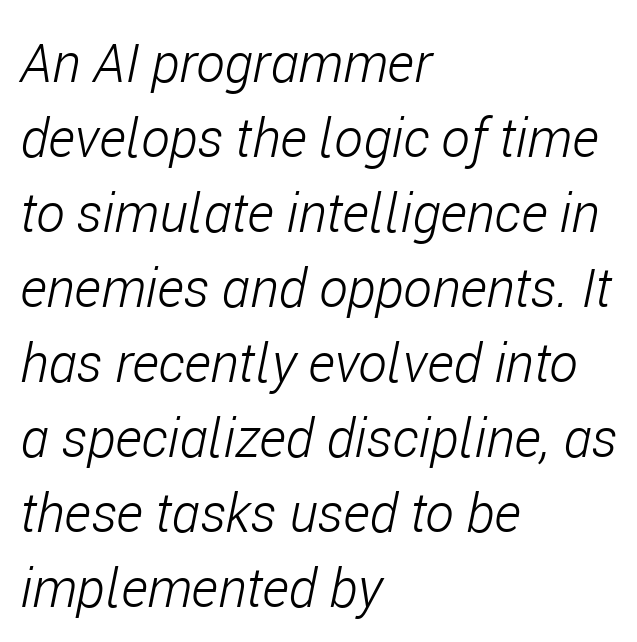
The image shows 54 px light, condensed type, italic (leaning right); set left-aligned, normal line spacing (1.39x), normal letter spacing, not underlined; low stroke contrast and a medium x-height.
